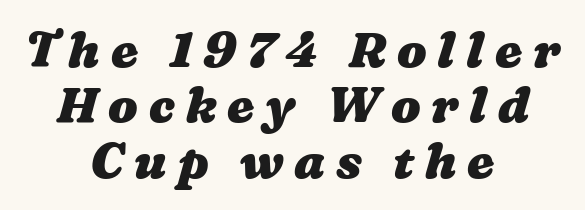
The image shows 49 px heavy, wide type; set centered, tight line spacing (1.13x), unusually wide letter spacing (+0.22 em), not underlined; medium stroke contrast and a medium x-height.
